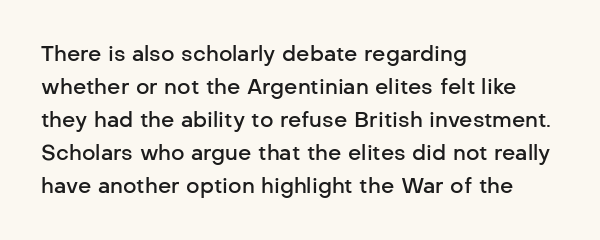
{"italic": "no", "bold": "semi", "underline": "no", "align": "left", "line_spacing": "normal", "line_spacing_ratio": 1.57, "letter_spacing": "normal", "letter_spacing_em": 0.0, "glyph_px": 21}
